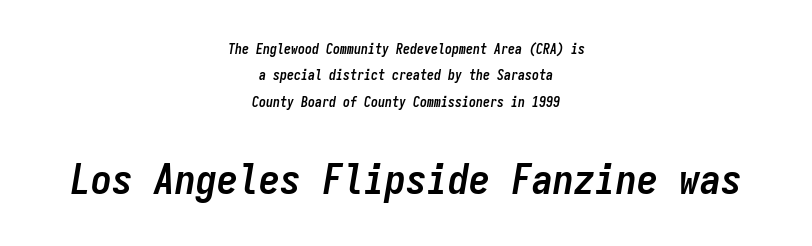
A typesetter would call this monospace, since all characters share one set width. A clean baseline with only descenders dipping below it. Does the bottom block carry the larger type? Yes, it does. Tracking here is standard; glyphs follow each other at the usual distance. Is the type slanted? Yes — the strokes lean at a clear angle.
